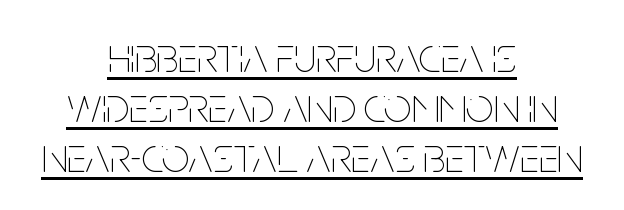
{"italic": "no", "bold": "no", "weight": "thin", "width": "condensed", "stroke_contrast": "low", "x_height": "large", "monospaced": "no", "underline": "yes", "align": "center", "line_spacing": "tight", "line_spacing_ratio": 1.02, "letter_spacing": "normal", "letter_spacing_em": 0.0, "glyph_px": 49}
